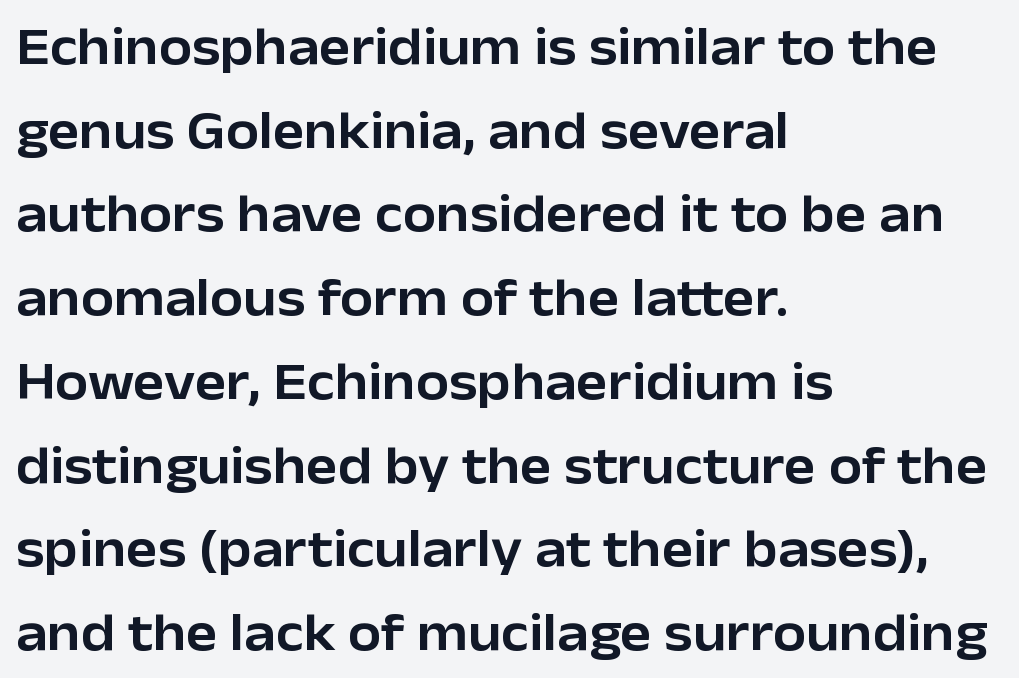
{"serif": "no", "italic": "no", "width": "normal", "stroke_contrast": "low", "x_height": "medium", "monospaced": "no", "underline": "no", "align": "left", "line_spacing": "normal", "line_spacing_ratio": 1.58, "letter_spacing": "normal", "letter_spacing_em": 0.0, "glyph_px": 53}
